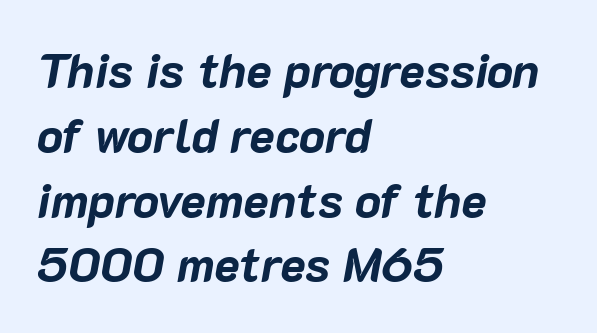
Typographic density is high because the face is bold. The typography opts for an oblique posture over an upright one. This rendering features lettering with no underline. Is there much room between lines? A standard amount, neither cramped nor airy.
